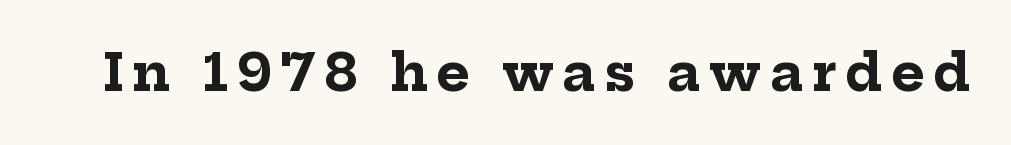
Q: Is the text bold? A: Yes.
Q: Is the text italic (slanted)? A: No, it is upright.
Q: Is the typeface a serif or a sans-serif typeface? A: Serif.
Q: Is the text underlined? A: No.
Q: Width (condensed, normal, or wide)? A: Normal.
Q: Stroke contrast? A: Low.
Q: x-height? A: Medium.
Q: Monospaced? A: No.
